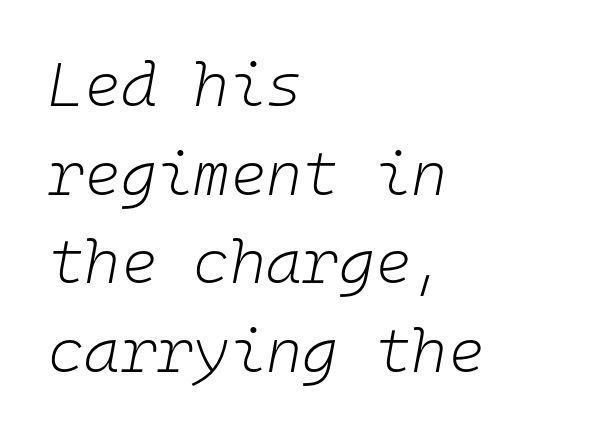
Q: Is the text bold? A: No.
Q: Is the text italic (slanted)? A: Yes, it leans right by about 10 degrees.
Q: Is the text underlined? A: No.
Q: How is the paragraph aligned? A: Left-aligned.
Q: Is the spacing between letters normal or unusually wide? A: Normal.
Q: Is the spacing between lines tight, normal or loose? A: Normal.
Q: Width (condensed, normal, or wide)? A: Normal.
Q: Stroke contrast? A: Low.
Q: x-height? A: Medium.
Q: Monospaced? A: Yes.
